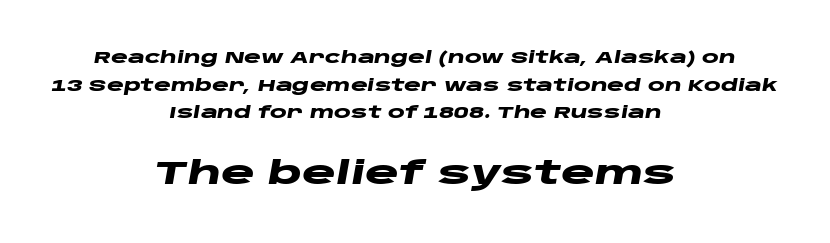
The image shows 32 px heavy, wide type, italic (leaning right); set centered, line spacing 1.72x, normal letter spacing, not underlined; the second (bottom) block is 2.0x larger; low stroke contrast and a large x-height.
